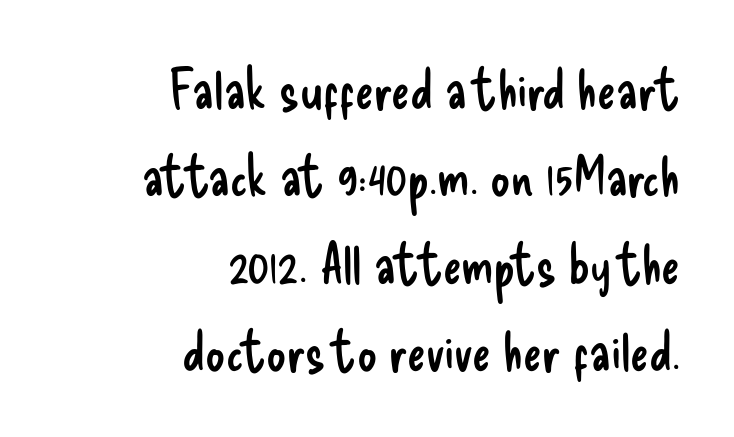
{"serif": "no", "italic": "no", "bold": "no", "weight": "regular", "width": "condensed", "stroke_contrast": "low", "x_height": "small", "monospaced": "no", "underline": "no", "align": "right", "line_spacing": "normal", "line_spacing_ratio": 1.59, "letter_spacing": "normal", "letter_spacing_em": 0.0, "glyph_px": 55}
